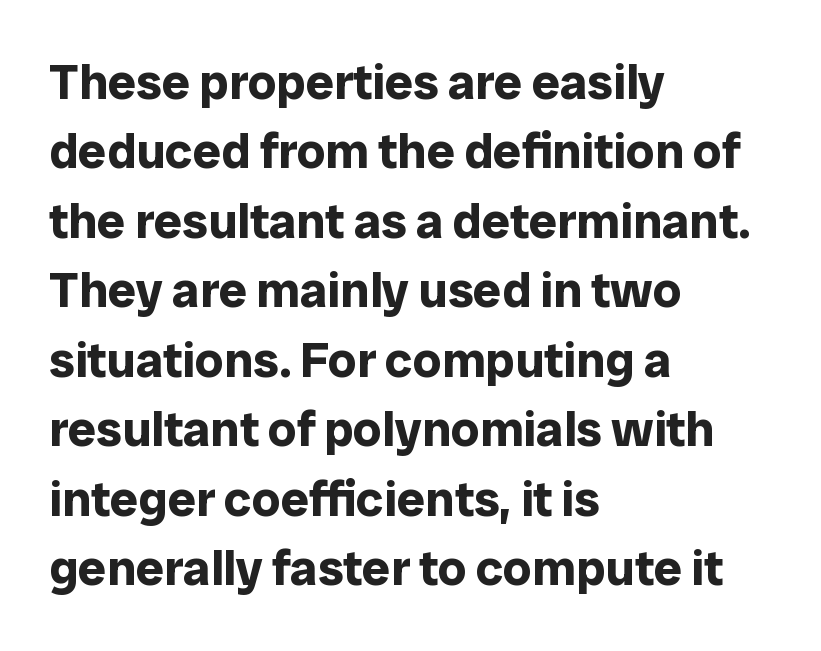
Q: Is the text bold? A: Yes.
Q: Is the text italic (slanted)? A: No, it is upright.
Q: Is the typeface a serif or a sans-serif typeface? A: Sans-serif.
Q: Is the text underlined? A: No.
Q: How is the paragraph aligned? A: Left-aligned.
Q: Is the spacing between letters normal or unusually wide? A: Normal.
Q: Is the spacing between lines tight, normal or loose? A: Normal.
Q: Width (condensed, normal, or wide)? A: Normal.
Q: Stroke contrast? A: Low.
Q: x-height? A: Medium.
Q: Monospaced? A: No.
